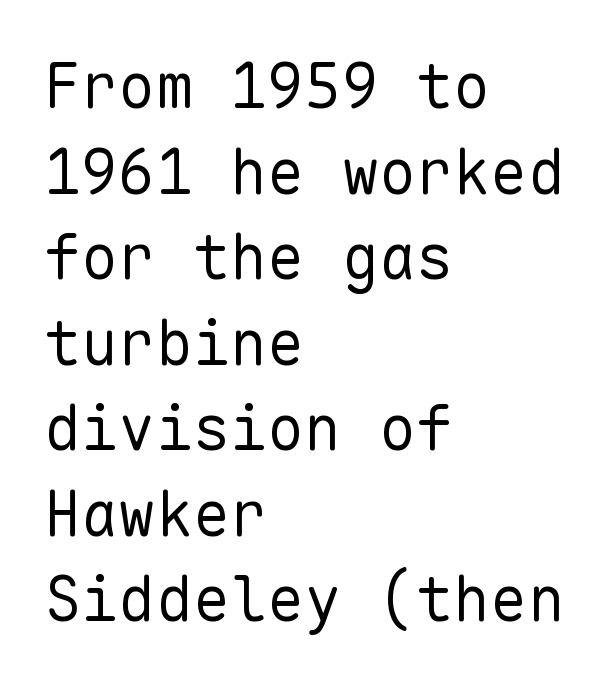
Q: Is the text bold? A: No.
Q: Is the text italic (slanted)? A: No, it is upright.
Q: Is the typeface a serif or a sans-serif typeface? A: Sans-serif.
Q: Is the text underlined? A: No.
Q: How is the paragraph aligned? A: Left-aligned.
Q: Is the spacing between letters normal or unusually wide? A: Normal.
Q: Is the spacing between lines tight, normal or loose? A: Normal.
Q: Width (condensed, normal, or wide)? A: Normal.
Q: Stroke contrast? A: Low.
Q: x-height? A: Medium.
Q: Monospaced? A: Yes.
